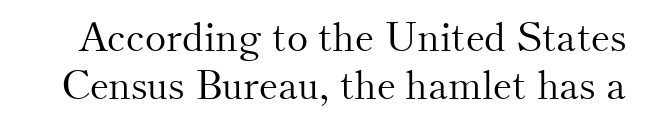
{"serif": "yes", "italic": "no", "bold": "no", "weight": "light", "width": "normal", "stroke_contrast": "medium", "x_height": "small", "monospaced": "no", "underline": "no", "line_spacing_ratio": 1.21, "letter_spacing": "normal", "letter_spacing_em": 0.0, "glyph_px": 40}
